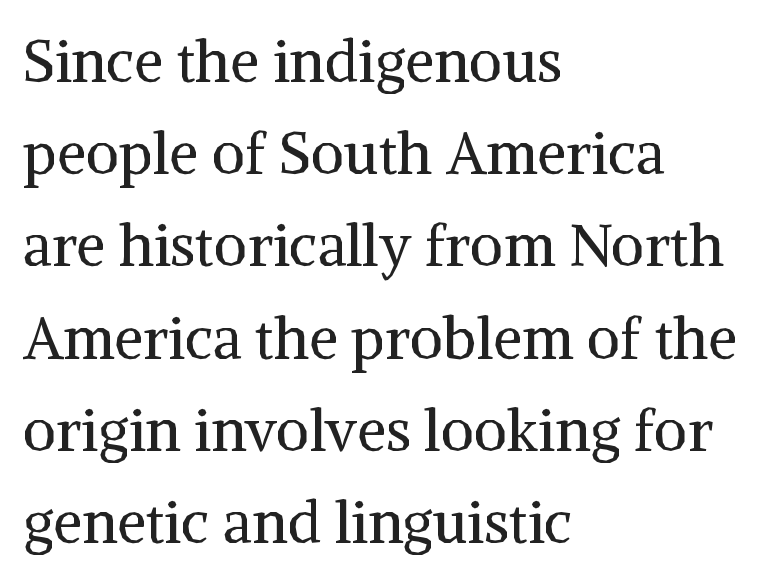
The image shows 58 px regular-weight serif type, upright; set left-aligned, normal line spacing (1.59x), normal letter spacing, not underlined; medium stroke contrast and a medium x-height.
